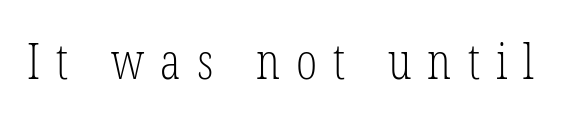
Q: Is the text bold? A: No.
Q: Is the text italic (slanted)? A: No, it is upright.
Q: Is the typeface a serif or a sans-serif typeface? A: Serif.
Q: Is the text underlined? A: No.
Q: Is the spacing between letters normal or unusually wide? A: Unusually wide.
Q: Width (condensed, normal, or wide)? A: Condensed.
Q: Stroke contrast? A: Low.
Q: x-height? A: Medium.
Q: Monospaced? A: No.
